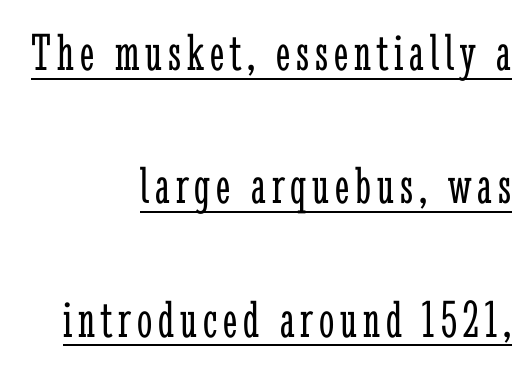
{"serif": "yes", "italic": "no", "bold": "no", "weight": "light", "width": "condensed", "stroke_contrast": "low", "x_height": "medium", "monospaced": "no", "underline": "yes", "align": "right", "line_spacing": "loose", "line_spacing_ratio": 2.47, "glyph_px": 54}
